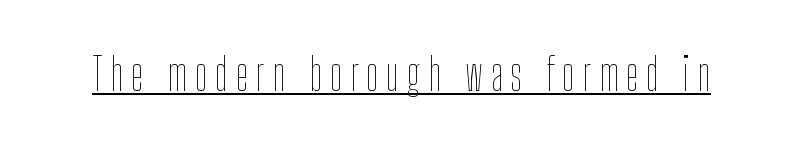
{"italic": "no", "bold": "no", "weight": "thin", "width": "condensed", "stroke_contrast": "low", "x_height": "medium", "monospaced": "no", "underline": "yes", "glyph_px": 44}
